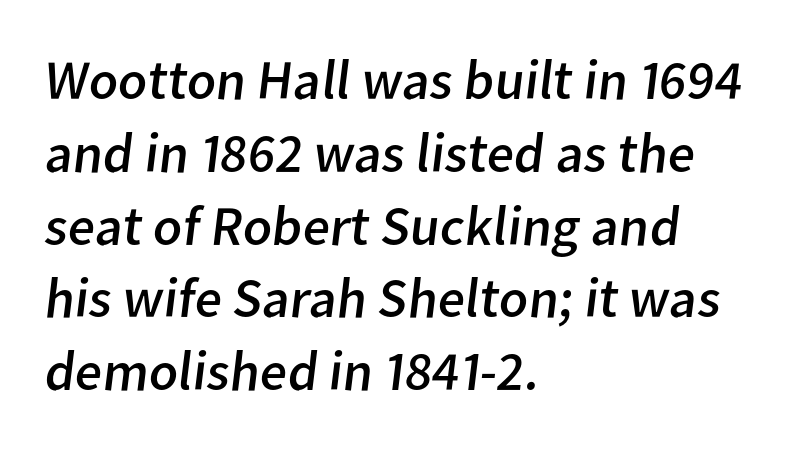
Q: Is the text bold? A: No.
Q: Is the typeface a serif or a sans-serif typeface? A: Sans-serif.
Q: Is the text underlined? A: No.
Q: How is the paragraph aligned? A: Left-aligned.
Q: Is the spacing between letters normal or unusually wide? A: Normal.
Q: Is the spacing between lines tight, normal or loose? A: Normal.
Q: Width (condensed, normal, or wide)? A: Normal.
Q: Stroke contrast? A: Low.
Q: x-height? A: Medium.
Q: Monospaced? A: No.
